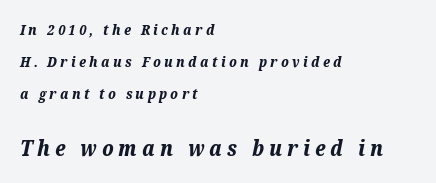
{"italic": "yes", "lean": "right", "slant_degrees": 12, "bold": "yes", "underline": "no", "align": "left", "line_spacing": "loose", "line_spacing_ratio": 2.29, "letter_spacing": "wide", "letter_spacing_em": 0.24, "larger_block": "second", "size_ratio": 1.5, "glyph_px": 21}
